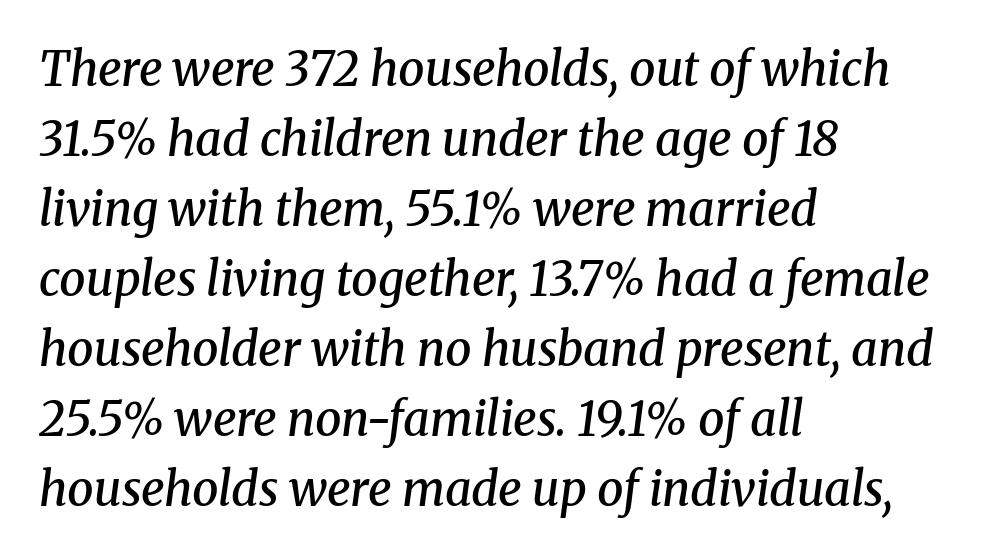
These lines are rendered in a variable-pitch font. Firm but not heavy-handed strokes: this text is semibold. Designer's note — italics engaged. Evenly set lines give the paragraph a standard silhouette. The glyphs are unaccompanied by any horizontal stroke below them.
